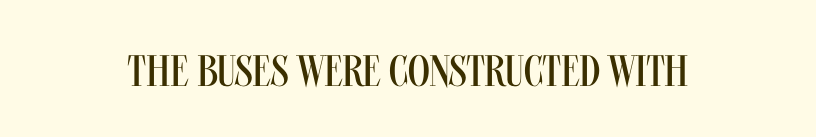
{"serif": "no", "italic": "no", "bold": "no", "weight": "regular", "width": "condensed", "stroke_contrast": "medium", "x_height": "large", "monospaced": "no", "underline": "no", "letter_spacing": "normal", "letter_spacing_em": 0.0, "glyph_px": 44}
